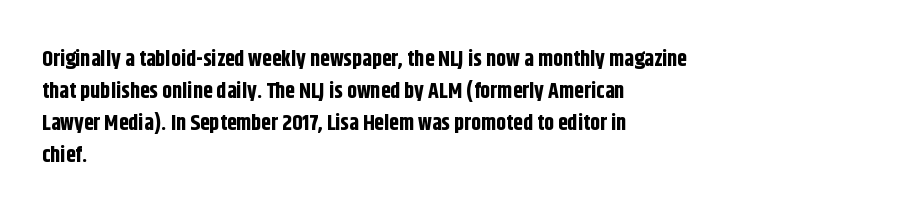
Students, observe: this is what conventionally led text looks like. Ascenders rise straight up at ninety degrees. Pretty heavy lettering here — definitely bold. The words here are not underlined.
